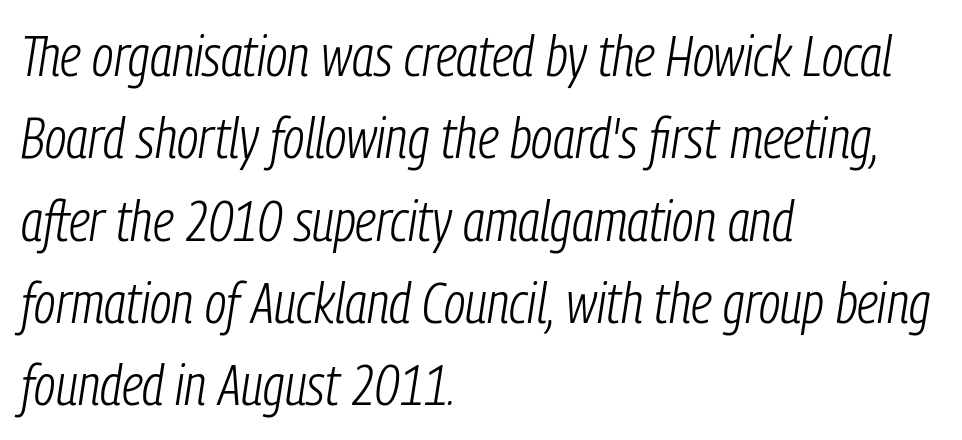
Q: Is the text bold? A: No.
Q: Is the text italic (slanted)? A: Yes, it leans right by about 9 degrees.
Q: Is the text underlined? A: No.
Q: How is the paragraph aligned? A: Left-aligned.
Q: Is the spacing between letters normal or unusually wide? A: Normal.
Q: Is the spacing between lines tight, normal or loose? A: Normal.
Q: Width (condensed, normal, or wide)? A: Condensed.
Q: Stroke contrast? A: Low.
Q: x-height? A: Medium.
Q: Monospaced? A: No.
